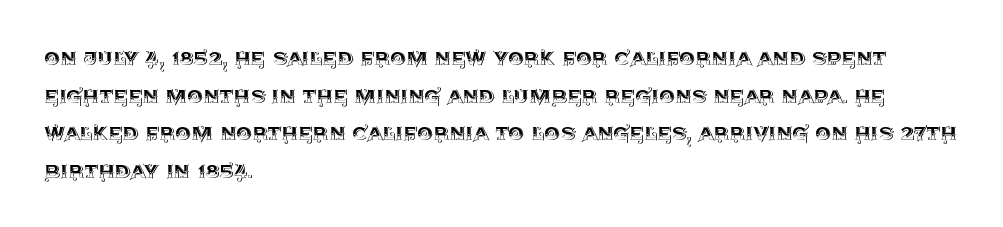
Descender tails drop into unmarked territory. If you drew a ruler down the left edge, every line would touch it. Nope, not italic — everything's standing straight. Successive baselines arrive at the customary interval. Tracking value appears to be zero — textbook default spacing.
